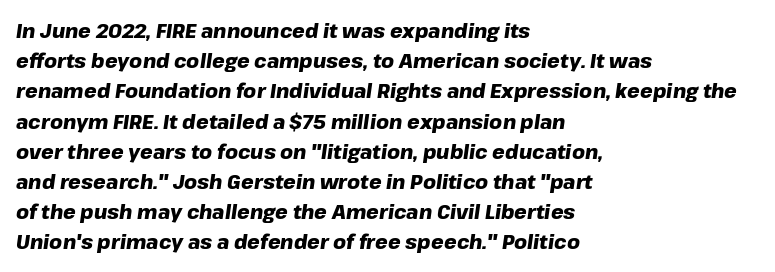
The image shows 20 px bold type, italic (leaning right); set left-aligned, normal line spacing (1.51x), normal letter spacing, not underlined.
